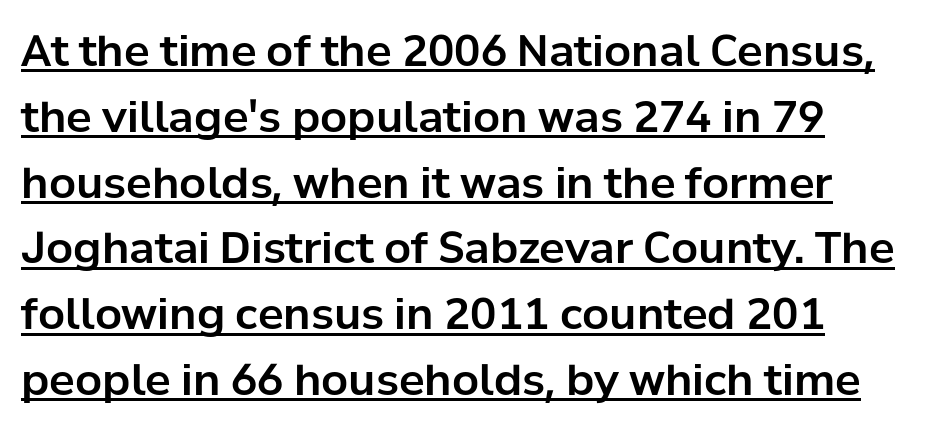
Are there feet on the stems? There aren't — it's a sans. Tall strokes in this sample are plumb rather than angled. The letterforms sit shoulder to shoulder at normal distance. This block has exactly the height ordinary leading produces. This sample carries an underscore along the baseline area.
